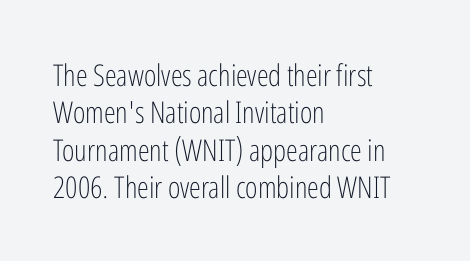
{"serif": "no", "italic": "no", "bold": "no", "weight": "light", "width": "condensed", "stroke_contrast": "low", "x_height": "medium", "monospaced": "no", "underline": "no", "align": "left", "line_spacing": "normal", "line_spacing_ratio": 1.25, "letter_spacing": "normal", "letter_spacing_em": 0.0, "glyph_px": 30}
